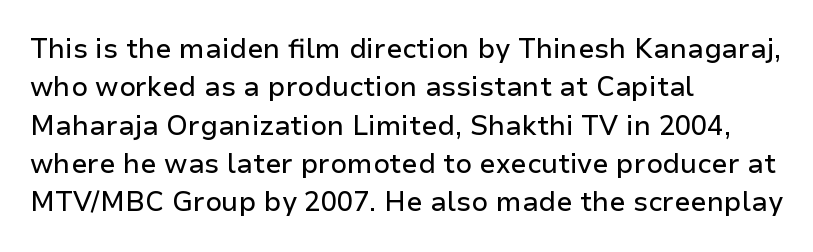
{"italic": "no", "underline": "no", "align": "left", "line_spacing": "normal", "line_spacing_ratio": 1.42, "letter_spacing": "normal", "letter_spacing_em": 0.0, "glyph_px": 27}
